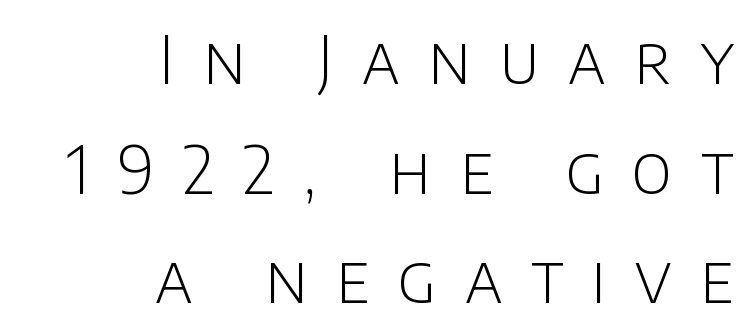
Q: Is the text bold? A: No.
Q: Is the text italic (slanted)? A: No, it is upright.
Q: Is the typeface a serif or a sans-serif typeface? A: Sans-serif.
Q: Is the text underlined? A: No.
Q: How is the paragraph aligned? A: Right-aligned.
Q: Is the spacing between letters normal or unusually wide? A: Unusually wide.
Q: Is the spacing between lines tight, normal or loose? A: Normal.
Q: Width (condensed, normal, or wide)? A: Normal.
Q: Stroke contrast? A: Low.
Q: x-height? A: Large.
Q: Monospaced? A: No.
